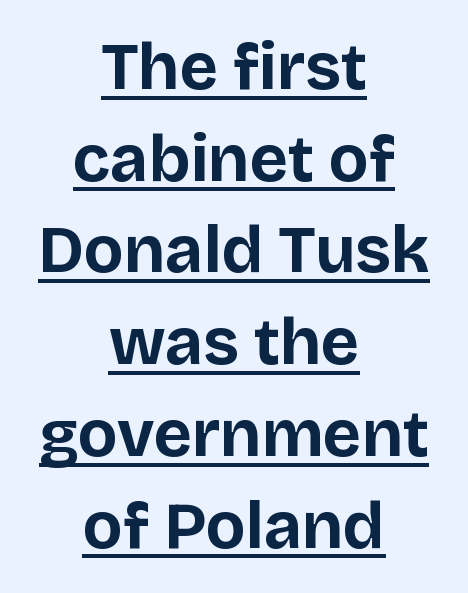
Q: Is the text bold? A: Yes.
Q: Is the text italic (slanted)? A: No, it is upright.
Q: Is the typeface a serif or a sans-serif typeface? A: Sans-serif.
Q: Is the text underlined? A: Yes.
Q: How is the paragraph aligned? A: Centered.
Q: Is the spacing between letters normal or unusually wide? A: Normal.
Q: Is the spacing between lines tight, normal or loose? A: Normal.
Q: Width (condensed, normal, or wide)? A: Normal.
Q: Stroke contrast? A: Low.
Q: x-height? A: Large.
Q: Monospaced? A: No.
